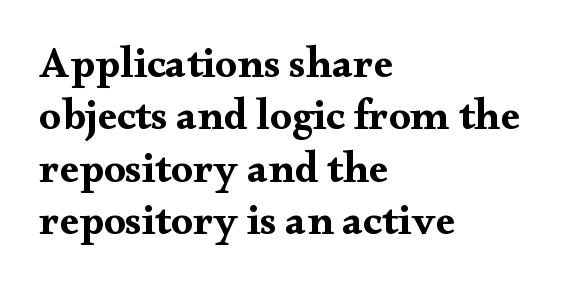
The image shows 43 px bold, wide serif type, upright; set left-aligned, line spacing 1.22x, normal letter spacing, not underlined; medium stroke contrast and a small x-height.
